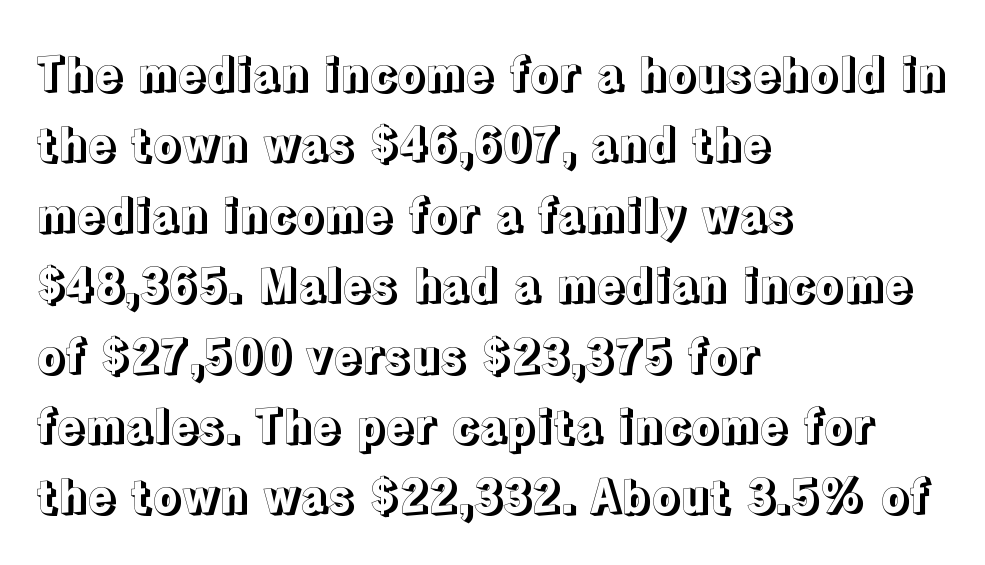
{"italic": "no", "width": "normal", "x_height": "medium", "monospaced": "no", "underline": "no", "align": "left", "line_spacing": "normal", "line_spacing_ratio": 1.53, "letter_spacing": "normal", "letter_spacing_em": 0.0, "glyph_px": 46}
